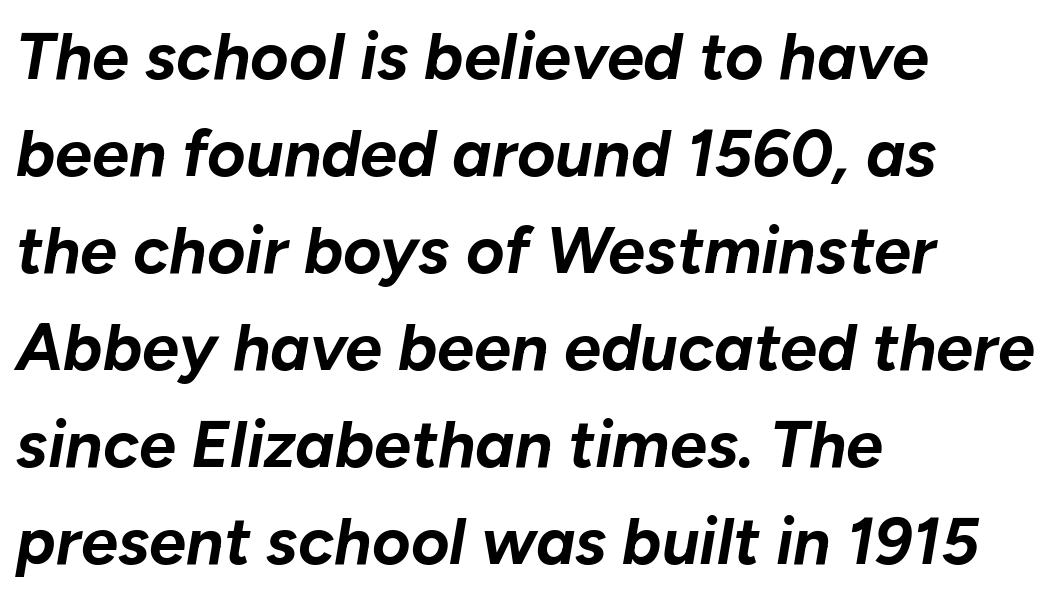
Q: Is the text bold? A: Yes.
Q: Is the text italic (slanted)? A: Yes, it leans right by about 10 degrees.
Q: Is the text underlined? A: No.
Q: How is the paragraph aligned? A: Left-aligned.
Q: Is the spacing between letters normal or unusually wide? A: Normal.
Q: Is the spacing between lines tight, normal or loose? A: Normal.
Q: Width (condensed, normal, or wide)? A: Normal.
Q: Stroke contrast? A: Low.
Q: x-height? A: Medium.
Q: Monospaced? A: No.
